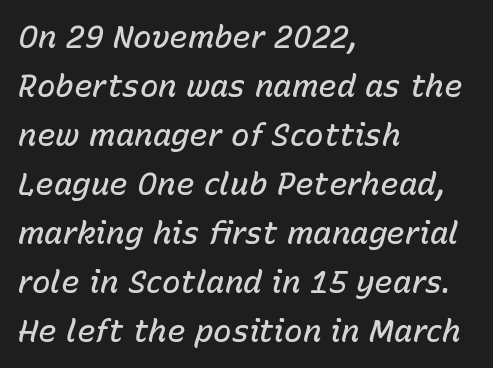
The face used here is proportionally spaced, like ordinary book or web type. Compared with ordinary roman type, these characters are visibly tilted. Layout note: lines flush left. Regarding leading, the lines here are spaced in the standard way. The type is set solid horizontally, with unmodified tracking. Unmarked baselines from the first word to the last.
